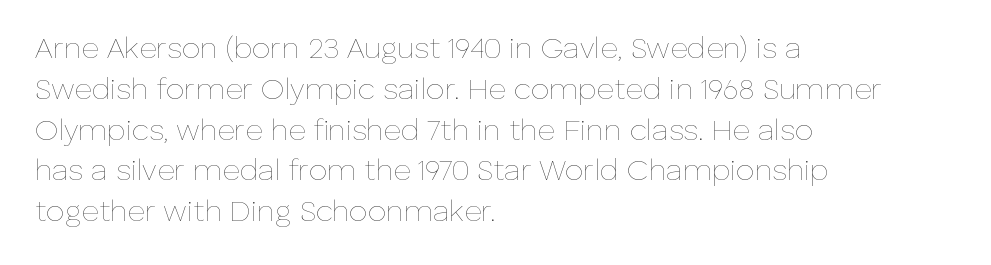
Horizontal bands of white between lines are of average thickness. The lines are quadded left. Characters follow at the spacing the type designer built in. You could not count columns in this text — the font is proportionally spaced. No heavy texture on the line: the type isn't bold.
